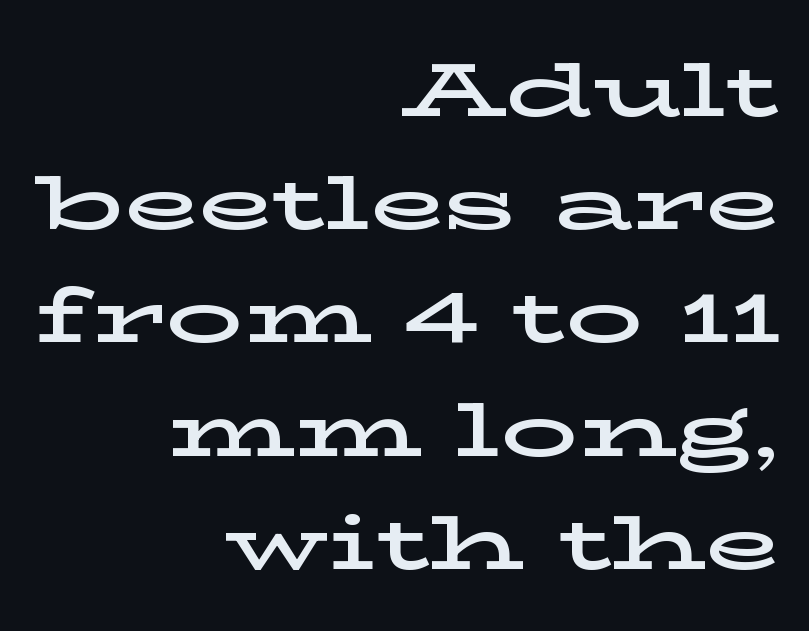
Compared with a flush-left layout, this one pins lines to the opposite, right side. The designer left line spacing at the default. Underline: absent. The letters stand straight up with perfectly vertical stems. In terms of letterform style, serifs are clearly present. Tracking value appears to be zero — textbook default spacing.
